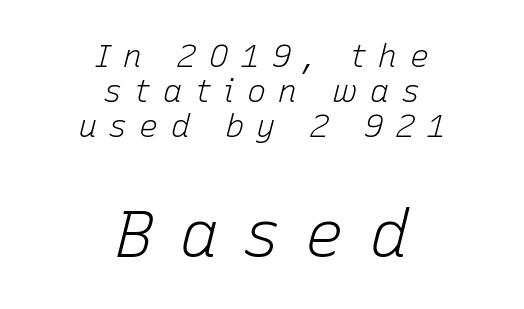
Q: Is the text bold? A: No.
Q: Is the text italic (slanted)? A: Yes, it leans right by about 15 degrees.
Q: Is the text underlined? A: No.
Q: How is the paragraph aligned? A: Centered.
Q: Is the spacing between letters normal or unusually wide? A: Unusually wide.
Q: Is the spacing between lines tight, normal or loose? A: Tight.
Q: Which block of text is set in a larger size, the first (top) or the second (bottom)? A: The second (bottom) one.
Q: Width (condensed, normal, or wide)? A: Normal.
Q: Stroke contrast? A: Low.
Q: x-height? A: Medium.
Q: Monospaced? A: No.
